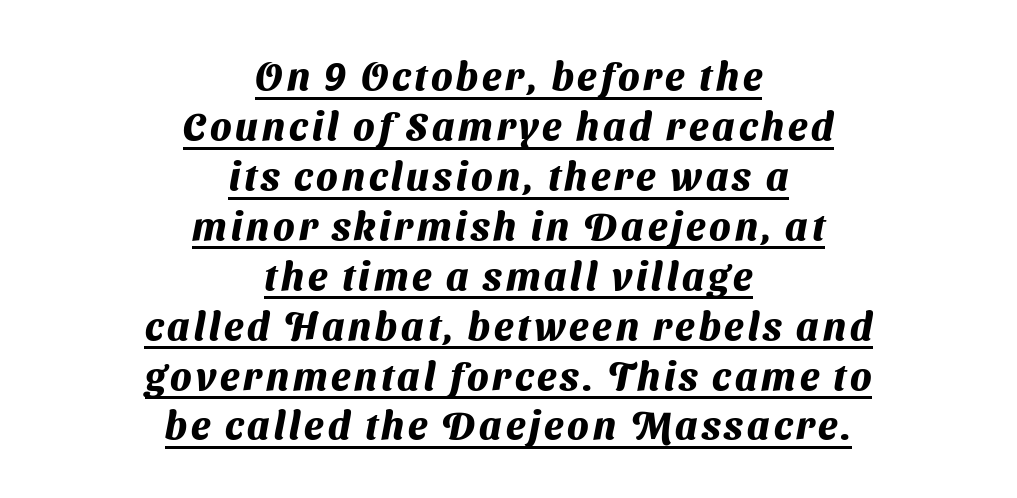
Q: Is the text bold? A: Yes.
Q: Is the typeface a serif or a sans-serif typeface? A: Sans-serif.
Q: Is the text underlined? A: Yes.
Q: How is the paragraph aligned? A: Centered.
Q: Is the spacing between lines tight, normal or loose? A: Normal.
Q: Width (condensed, normal, or wide)? A: Normal.
Q: Stroke contrast? A: Medium.
Q: x-height? A: Medium.
Q: Monospaced? A: No.
